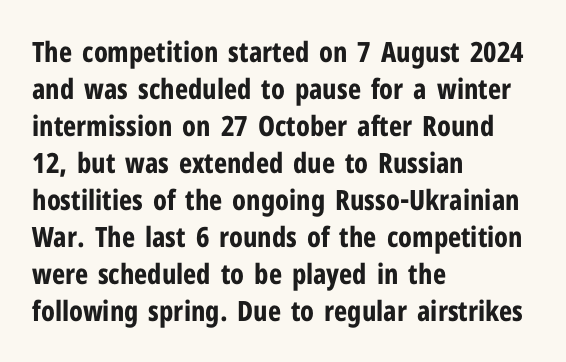
The image shows 28 px bold, condensed sans-serif type, upright; set left-aligned, normal line spacing (1.32x), normal letter spacing, not underlined; low stroke contrast and a medium x-height.
